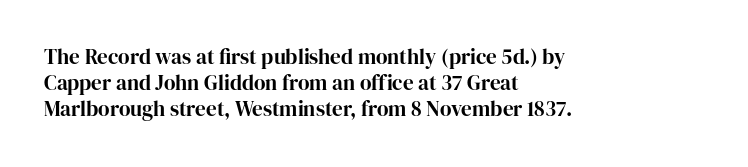
The image shows 21 px text type, upright; set left-aligned, normal line spacing (1.25x), normal letter spacing, not underlined.
